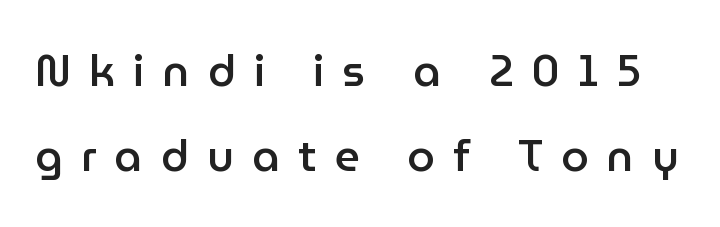
The image shows 44 px semibold sans-serif type, upright; set loose line spacing (1.94x), unusually wide letter spacing (+0.41 em), not underlined; low stroke contrast and a medium x-height.
